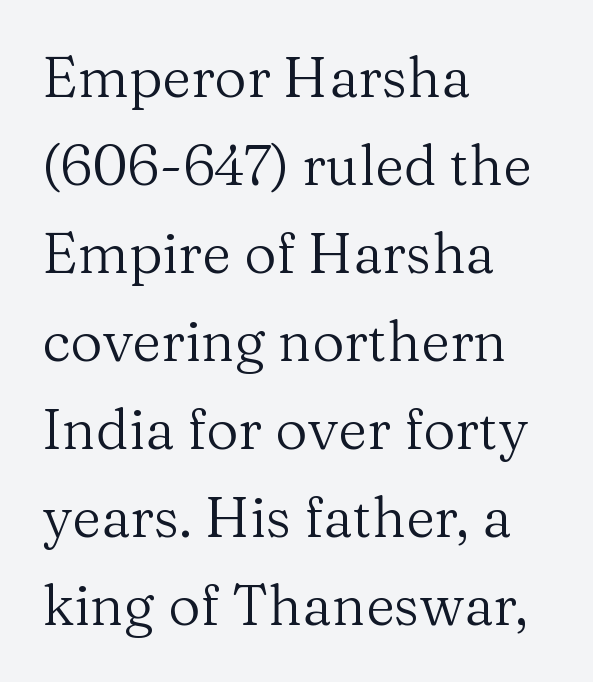
Note the varied advance widths — an 'i' is clearly narrower than an 'm'. Characters follow at the spacing the type designer built in. Weight: not bold — regular or lighter. The area under the type is left untouched. Reading down the column, the eye jumps a familiar distance to each next line. In terms of letterform style, serifs are clearly present.
